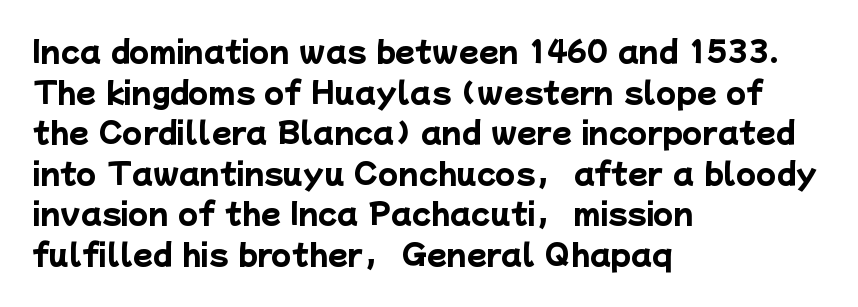
The image shows 29 px heavy sans-serif type; set left-aligned, normal line spacing (1.4x), normal letter spacing, not underlined; low stroke contrast and a medium x-height.
